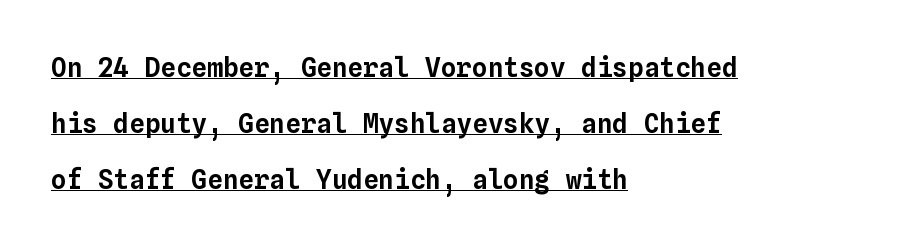
The block of text is sparse from top to bottom, with ample space between rows. Quick note: underline on. These lines stack with their left ends in a neat column. Every stem runs plumb, perpendicular to the baseline. Caption: standard tracking, unaltered.
